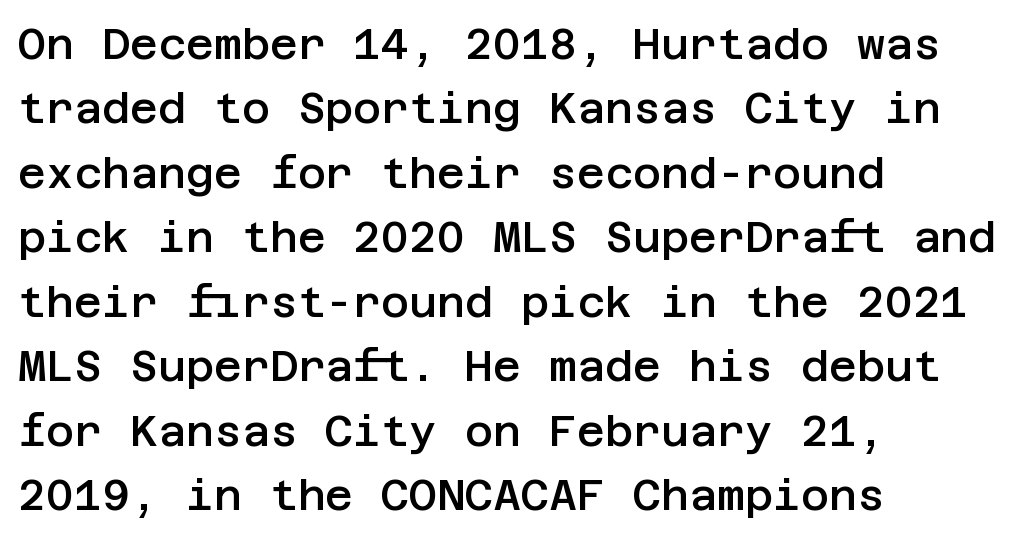
Q: Is the text bold? A: Semi-bold.
Q: Is the text italic (slanted)? A: No, it is upright.
Q: Is the typeface a serif or a sans-serif typeface? A: Sans-serif.
Q: Is the text underlined? A: No.
Q: How is the paragraph aligned? A: Left-aligned.
Q: Is the spacing between letters normal or unusually wide? A: Normal.
Q: Is the spacing between lines tight, normal or loose? A: Normal.
Q: Width (condensed, normal, or wide)? A: Normal.
Q: Stroke contrast? A: Low.
Q: x-height? A: Large.
